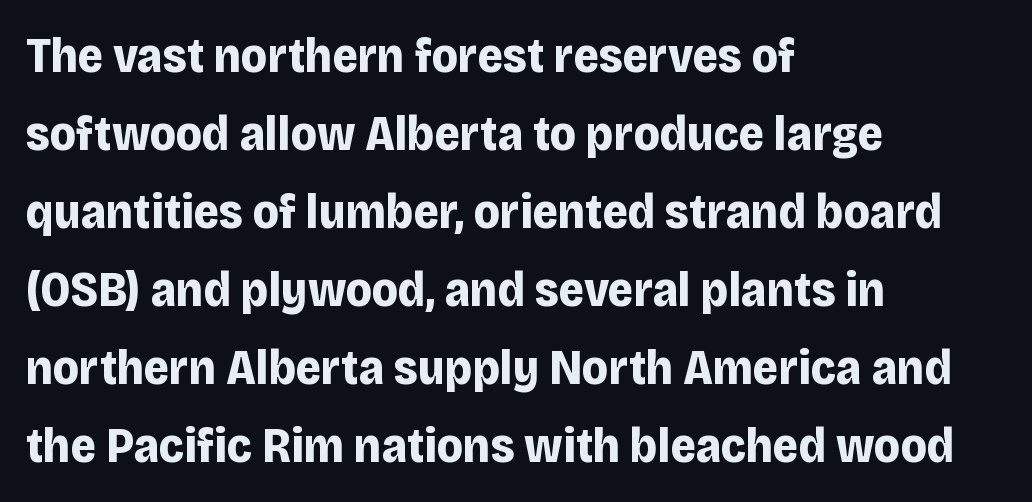
{"serif": "no", "italic": "no", "bold": "yes", "weight": "bold", "width": "normal", "stroke_contrast": "low", "x_height": "large", "monospaced": "no", "underline": "no", "align": "left", "line_spacing": "normal", "line_spacing_ratio": 1.59, "letter_spacing": "normal", "letter_spacing_em": 0.0, "glyph_px": 49}
